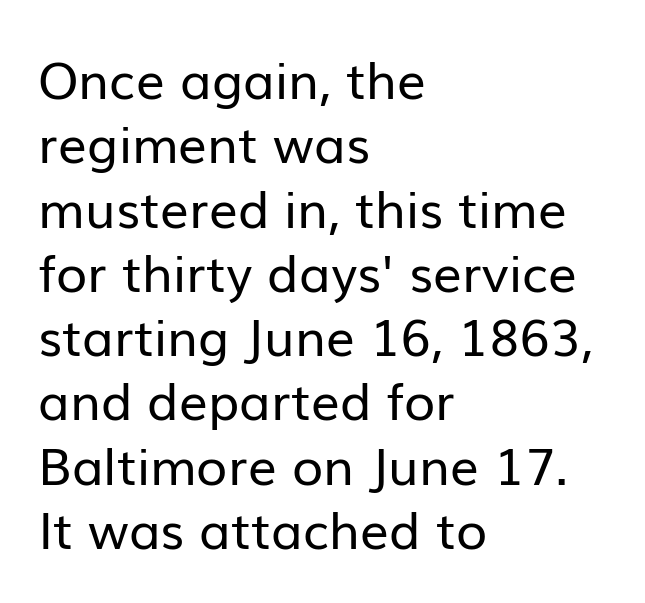
These lines are rendered in a variable-pitch font. Line spacing here is normal. Does the copy run flush right? No — it runs flush left. Anything drawn beneath the words? Only blank space.
